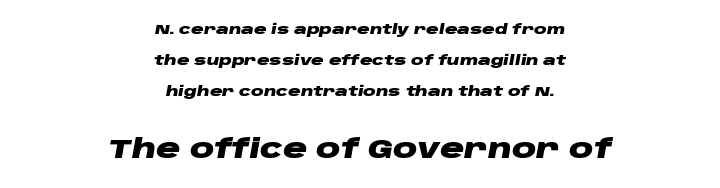
The rendering keeps characters at their native spacing. Which margin do the lines hug? Neither — every line sits in the middle. The typesetting leans heavy: a genuine bold. The passage shown is not underscored anywhere. The designer gave the closing block more size than the opening block. Whoever set this chose breathing room over compactness in the vertical rhythm.
